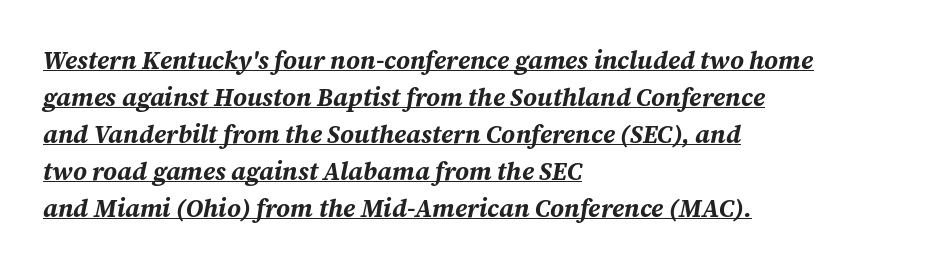
Words appear dense and cohesive because spacing is normal. Every word sits above its own underline. In terms of leading, this rendering sits right in the middle. The passage is arranged the way most books set body copy — flush left. Heavy-handed strokes throughout: this text is bold. Posture: slanted.
